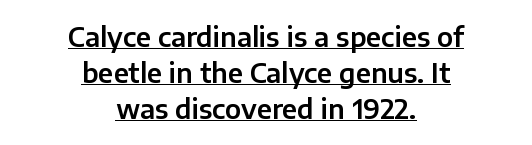
Q: Is the text italic (slanted)? A: No, it is upright.
Q: Is the text underlined? A: Yes.
Q: How is the paragraph aligned? A: Centered.
Q: Is the spacing between letters normal or unusually wide? A: Normal.
Q: Is the spacing between lines tight, normal or loose? A: Normal.
